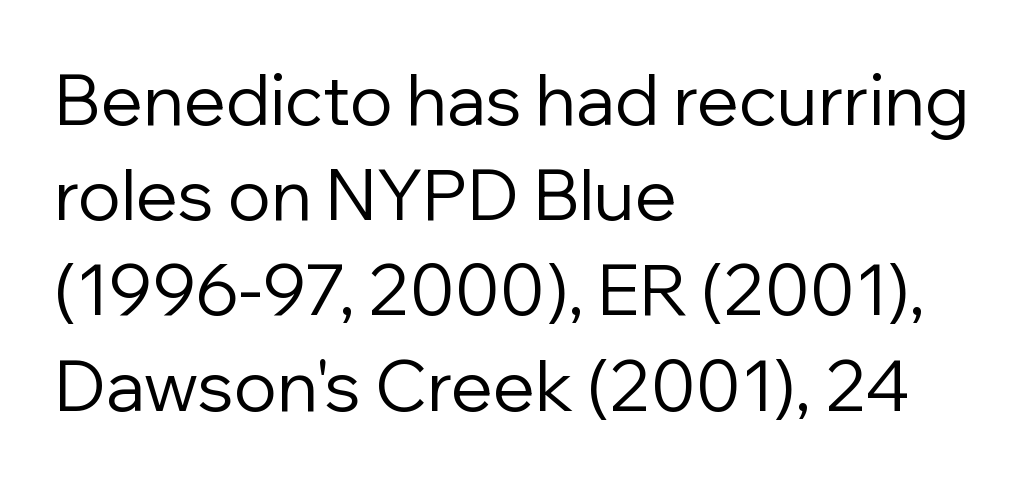
This rendering features lettering with no underline. Vertical stems look standard width or narrower in stroke. Characters remain perfectly vertical along every line. Is the block centered? No — it sits flush against the left margin. Reading down the column, the eye jumps a familiar distance to each next line.
